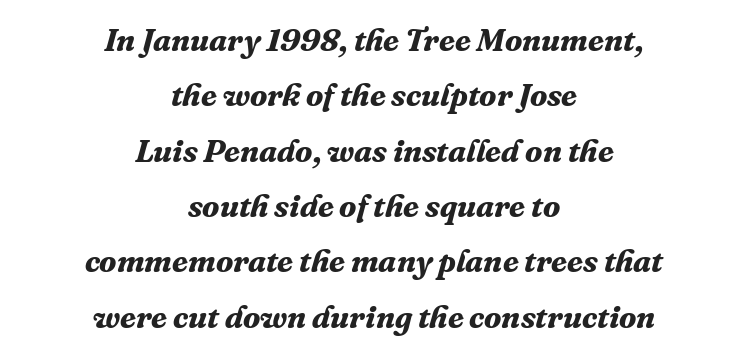
Q: Is the text bold? A: Yes.
Q: Is the text italic (slanted)? A: Yes, it leans right by about 16 degrees.
Q: Is the typeface a serif or a sans-serif typeface? A: Serif.
Q: Is the text underlined? A: No.
Q: How is the paragraph aligned? A: Centered.
Q: Is the spacing between letters normal or unusually wide? A: Normal.
Q: Width (condensed, normal, or wide)? A: Normal.
Q: Stroke contrast? A: Medium.
Q: x-height? A: Medium.
Q: Monospaced? A: No.
